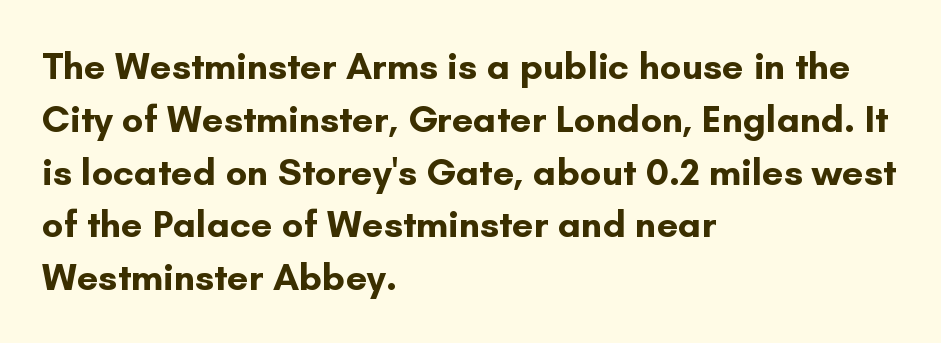
Q: Is the text bold? A: Yes.
Q: Is the text italic (slanted)? A: No, it is upright.
Q: Is the typeface a serif or a sans-serif typeface? A: Sans-serif.
Q: Is the text underlined? A: No.
Q: How is the paragraph aligned? A: Left-aligned.
Q: Is the spacing between letters normal or unusually wide? A: Normal.
Q: Is the spacing between lines tight, normal or loose? A: Normal.
Q: Width (condensed, normal, or wide)? A: Normal.
Q: Stroke contrast? A: Low.
Q: x-height? A: Small.
Q: Monospaced? A: No.
